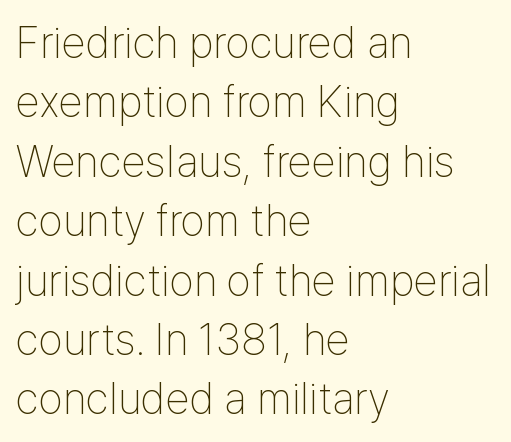
Q: Is the text bold? A: No.
Q: Is the text italic (slanted)? A: No, it is upright.
Q: Is the typeface a serif or a sans-serif typeface? A: Sans-serif.
Q: Is the text underlined? A: No.
Q: How is the paragraph aligned? A: Left-aligned.
Q: Is the spacing between letters normal or unusually wide? A: Normal.
Q: Is the spacing between lines tight, normal or loose? A: Normal.
Q: Width (condensed, normal, or wide)? A: Condensed.
Q: Stroke contrast? A: Low.
Q: x-height? A: Medium.
Q: Monospaced? A: No.
